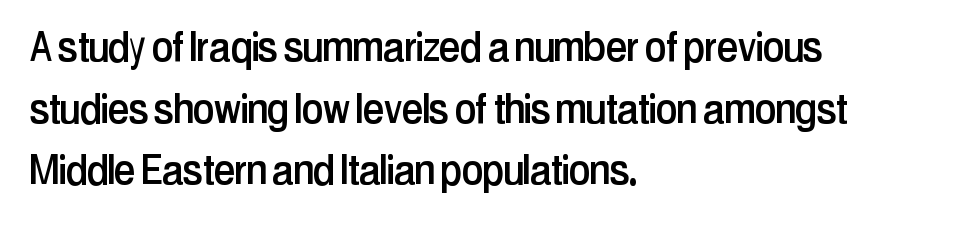
Q: Is the text italic (slanted)? A: No, it is upright.
Q: Is the typeface a serif or a sans-serif typeface? A: Sans-serif.
Q: Is the text underlined? A: No.
Q: How is the paragraph aligned? A: Left-aligned.
Q: Is the spacing between letters normal or unusually wide? A: Normal.
Q: Is the spacing between lines tight, normal or loose? A: Normal.
Q: Width (condensed, normal, or wide)? A: Condensed.
Q: Stroke contrast? A: Low.
Q: x-height? A: Medium.
Q: Monospaced? A: No.
